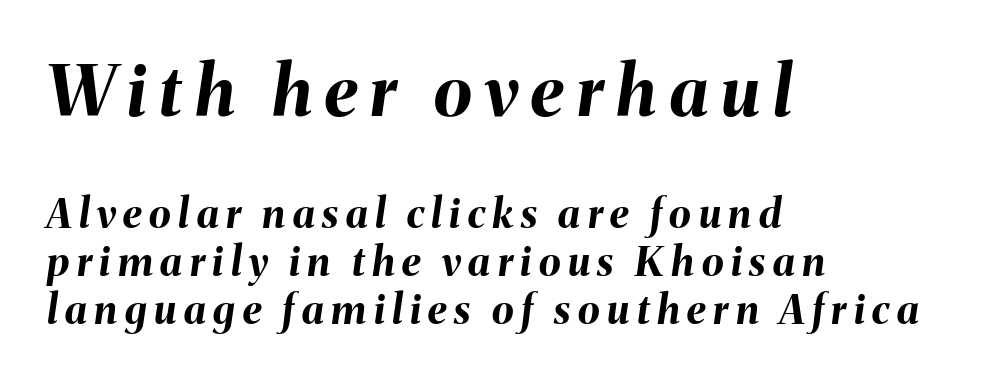
The image shows 70 px bold type, italic (leaning right); set left-aligned, line spacing 1.21x, not underlined; the first (top) block is 1.75x larger; medium stroke contrast and a medium x-height.
